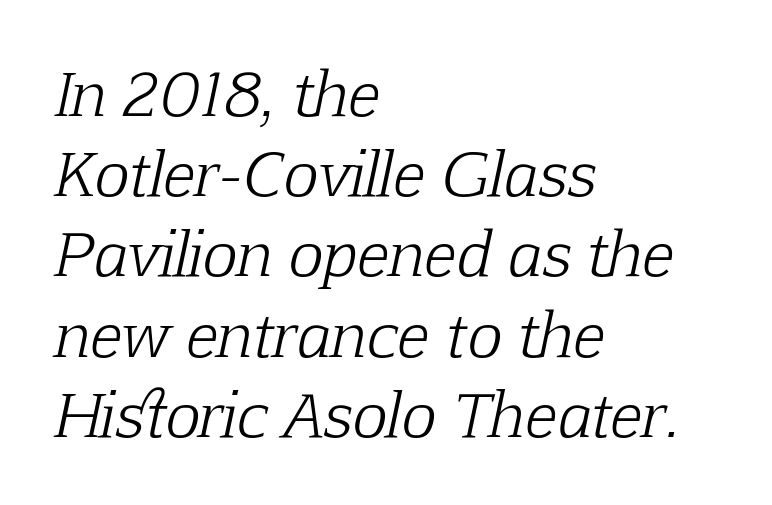
Q: Is the text bold? A: No.
Q: Is the text italic (slanted)? A: Yes, it leans right by about 12 degrees.
Q: Is the typeface a serif or a sans-serif typeface? A: Serif.
Q: Is the text underlined? A: No.
Q: How is the paragraph aligned? A: Left-aligned.
Q: Is the spacing between letters normal or unusually wide? A: Normal.
Q: Is the spacing between lines tight, normal or loose? A: Normal.
Q: Width (condensed, normal, or wide)? A: Normal.
Q: Stroke contrast? A: Low.
Q: x-height? A: Medium.
Q: Monospaced? A: No.
